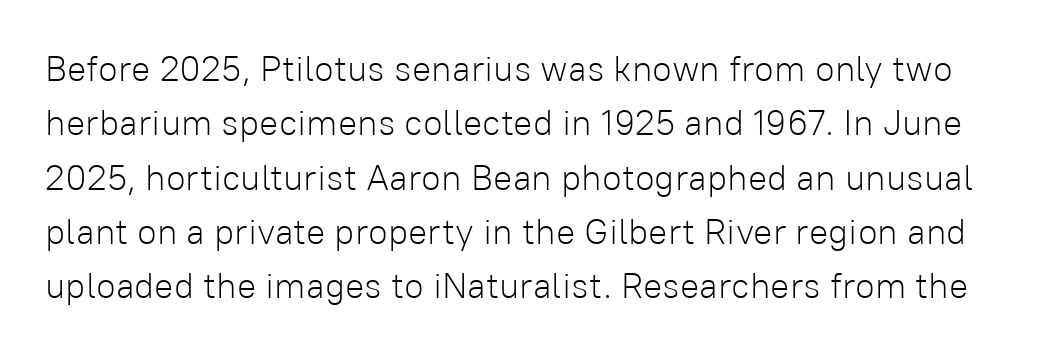
Style check: upright. Letters have the restrained weight of plain body copy at most. Only glyphs here, with clear space below each row. The letters carry no serifs — their stems end cleanly without finishing strokes. Here the designer chose a conventional face with non-uniform glyph widths. These lines keep a tight, regular rhythm from letter to letter.
